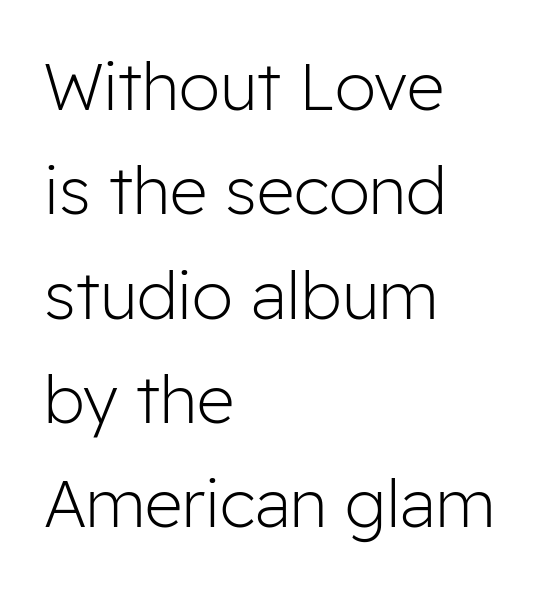
The image shows 66 px light sans-serif type, upright; set left-aligned, normal line spacing (1.58x), normal letter spacing, not underlined; low stroke contrast and a medium x-height.
